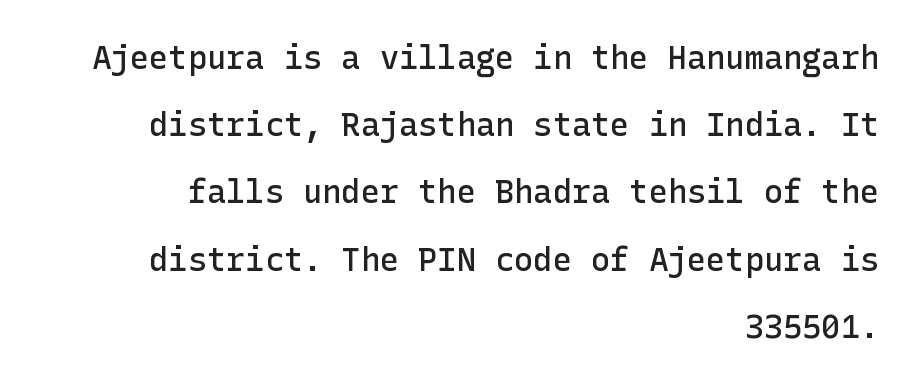
The line-height multiplier appears high, well above default. The zone under the glyphs is completely vacant. The gaps between neighbouring characters are ordinary and unremarkable. Font category for this specimen: sans-serif. This is the in-between weight designers call semibold or demi.
